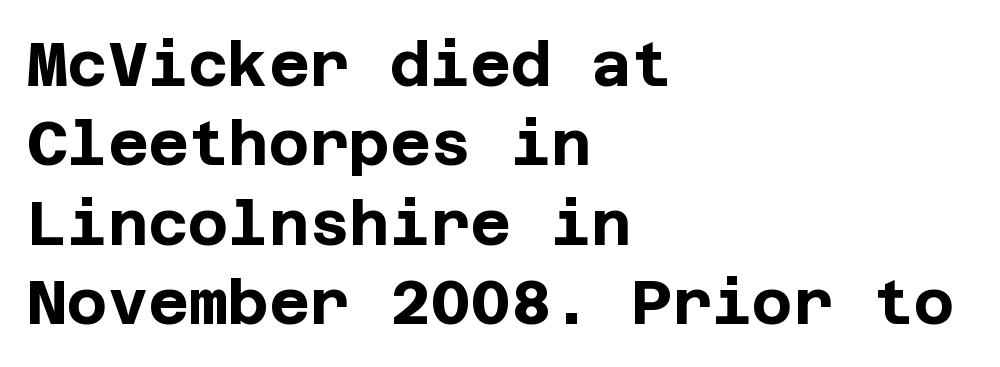
The rendering anchors every line to the left-hand side. How heavy is the stroke? Heavy — this is a bold. The specimen omits any rule beneath the text block's lines. A roman cut, with each character standing at attention. A typesetter would call this zero additional tracking.
